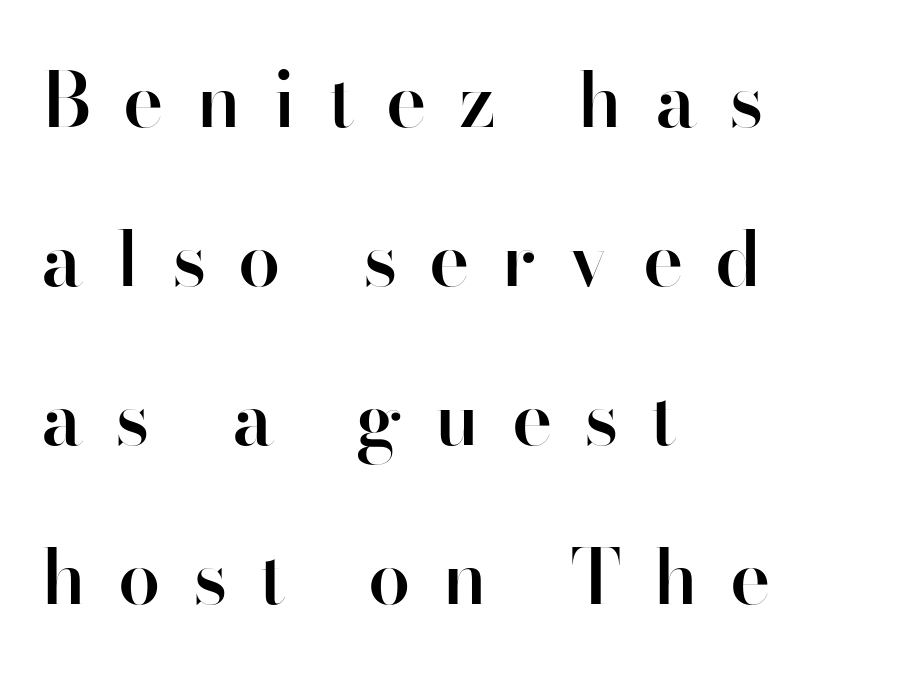
The paragraph shown leans on its left margin. Character widths vary here, with narrow letters taking less room than wide ones. Students, note that the glyphs here are deliberately spaced far apart. Note: no serifs on the glyphs. The lettering holds an erect, upright posture throughout.
